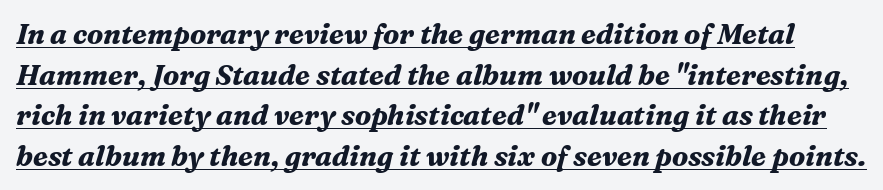
The image shows 28 px bold serif type, italic (leaning right); set normal line spacing (1.45x), normal letter spacing, underlined; medium stroke contrast and a medium x-height.
